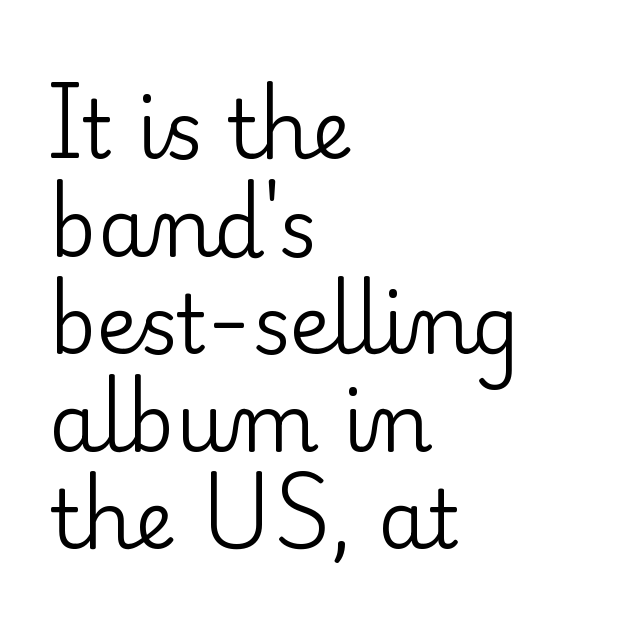
Decoration check: the copy has no underline. This sample uses an upright cut, with every glyph sitting square on the baseline. Stem width sits at or under what a default text font uses. Is this a fixed-width face? No — the glyphs have proportional, varying widths. Font category for this specimen: serif. Notice how the passage keeps a crisp vertical edge on the left only.
